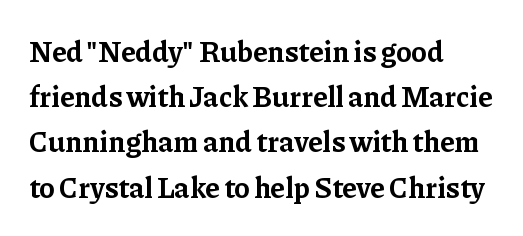
The image shows 29 px bold serif type, upright; set left-aligned, normal line spacing (1.56x), normal letter spacing, not underlined; low stroke contrast and a medium x-height.
